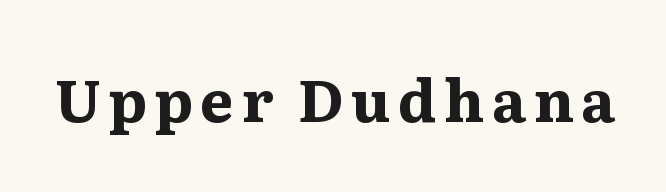
The image shows 59 px bold serif type, upright; set not underlined; medium stroke contrast and a medium x-height.
